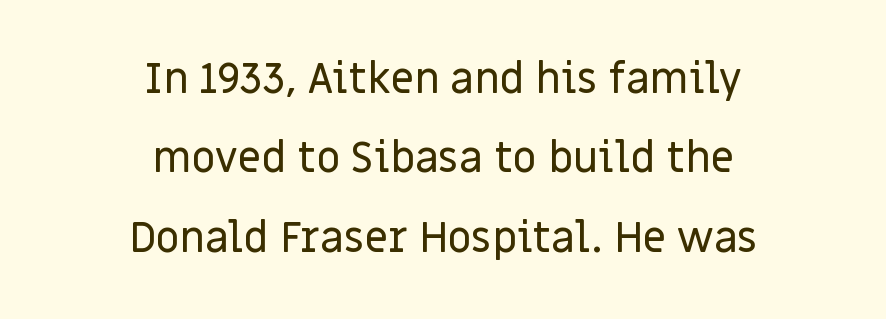
{"serif": "no", "italic": "no", "width": "normal", "stroke_contrast": "low", "x_height": "large", "monospaced": "no", "underline": "no", "align": "center", "line_spacing_ratio": 1.89, "letter_spacing": "normal", "letter_spacing_em": 0.0, "glyph_px": 42}
